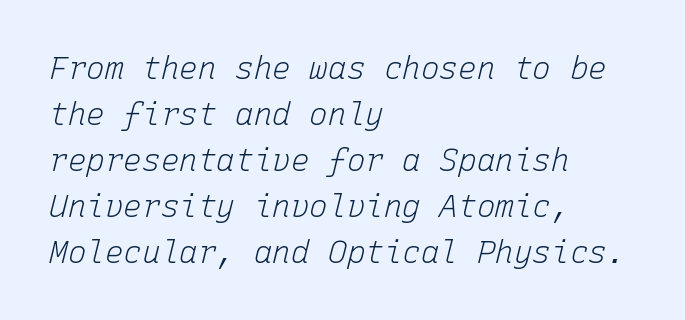
The image shows 31 px light type, italic (leaning right), monospaced; set left-aligned, normal line spacing (1.48x), normal letter spacing, not underlined; low stroke contrast and a medium x-height.
